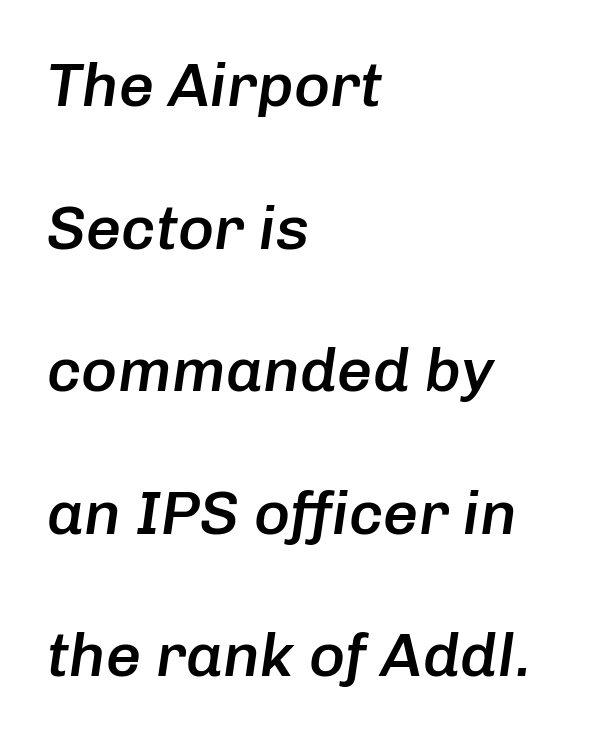
Vertically, the passage feels expansive, rows floating well apart. The typesetting leans somewhat heavy: a semibold. Quick note: italic. Looks like regular typesetting: each glyph gets only the width it needs. All the whitespace from short lines collects on the right. Rule under the text: the space is simply empty.
